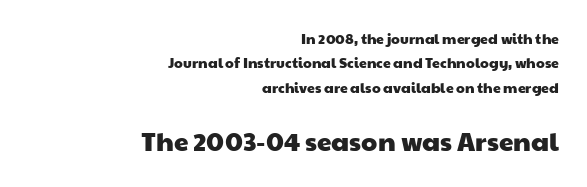
{"underline": "no", "align": "right", "line_spacing_ratio": 1.74, "letter_spacing": "normal", "letter_spacing_em": 0.0, "larger_block": "second", "size_ratio": 1.86, "glyph_px": 26}
